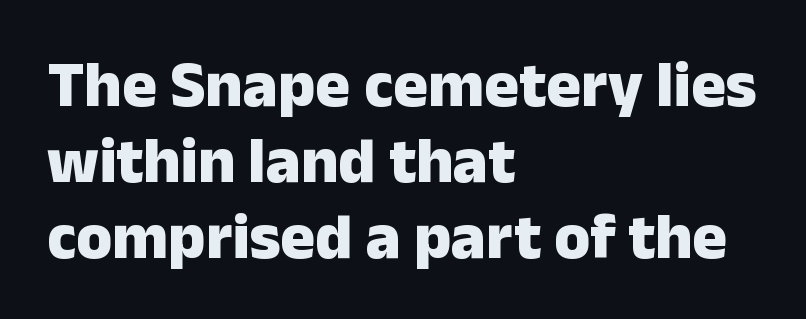
No feet cap the strokes, marking this as sans-serif type. Nothing unusual about the tracking: characters are spaced as the font intends. Notice how thick the strokes are: this is what a full bold looks like. One-word summary of the alignment: left. Glance below the letters and you will spot only blank space. A typesetter would call this proportional, since set widths differ per character.
